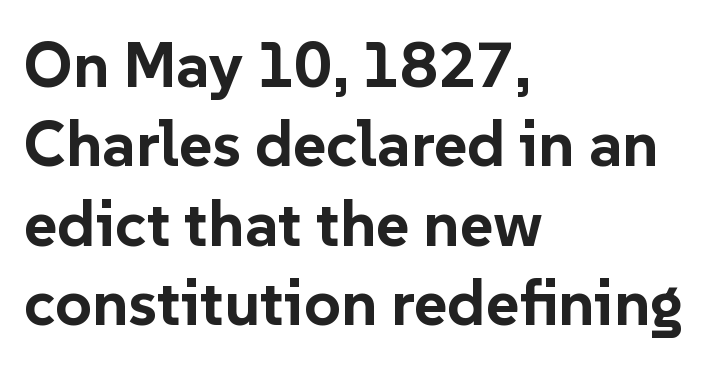
The image shows 64 px bold sans-serif type, upright; set left-aligned, line spacing 1.24x, normal letter spacing, not underlined; low stroke contrast and a medium x-height.
